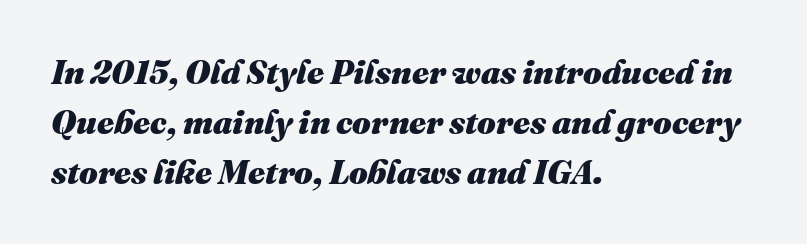
{"italic": "yes", "lean": "right", "slant_degrees": 16, "bold": "yes", "weight": "heavy", "width": "normal", "stroke_contrast": "medium", "x_height": "medium", "monospaced": "no", "underline": "no", "align": "left", "line_spacing": "normal", "line_spacing_ratio": 1.51, "letter_spacing": "normal", "letter_spacing_em": 0.0, "glyph_px": 33}
